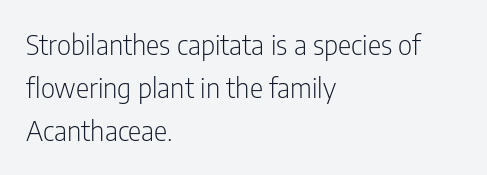
{"serif": "no", "italic": "no", "bold": "no", "weight": "light", "width": "condensed", "stroke_contrast": "low", "x_height": "medium", "monospaced": "no", "underline": "no", "align": "left", "line_spacing": "normal", "line_spacing_ratio": 1.54, "letter_spacing": "normal", "letter_spacing_em": 0.0, "glyph_px": 28}
